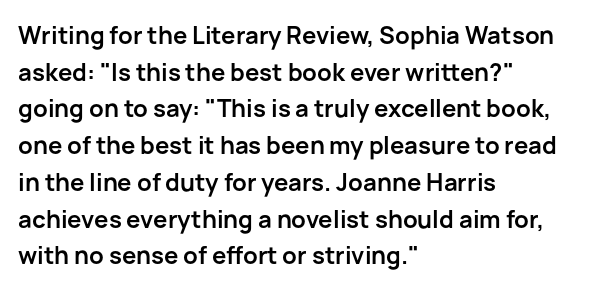
{"italic": "no", "bold": "yes", "underline": "no", "align": "left", "line_spacing": "normal", "line_spacing_ratio": 1.53, "letter_spacing": "normal", "letter_spacing_em": 0.0, "glyph_px": 24}
